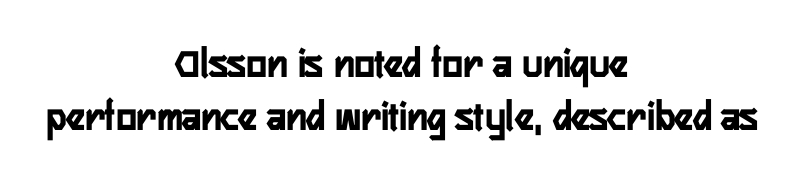
{"serif": "no", "italic": "no", "bold": "yes", "weight": "semibold", "width": "condensed", "stroke_contrast": "low", "x_height": "medium", "monospaced": "no", "underline": "no", "align": "center", "line_spacing_ratio": 1.23, "letter_spacing": "normal", "letter_spacing_em": 0.0, "glyph_px": 43}
